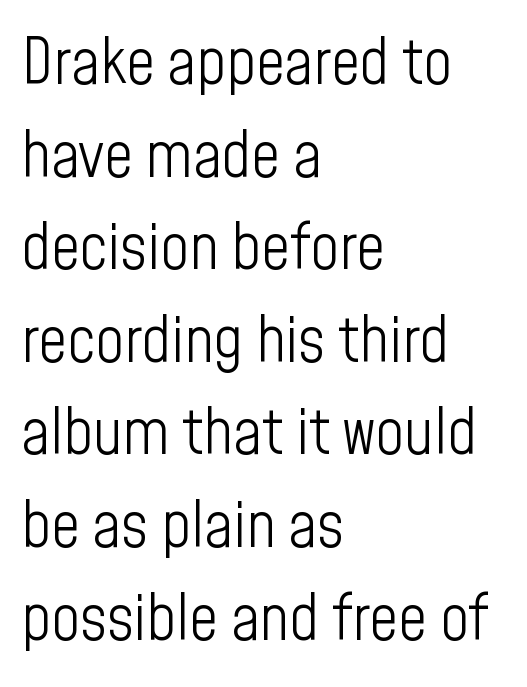
Q: Is the text bold? A: No.
Q: Is the text italic (slanted)? A: No, it is upright.
Q: Is the typeface a serif or a sans-serif typeface? A: Sans-serif.
Q: Is the text underlined? A: No.
Q: How is the paragraph aligned? A: Left-aligned.
Q: Is the spacing between letters normal or unusually wide? A: Normal.
Q: Is the spacing between lines tight, normal or loose? A: Normal.
Q: Width (condensed, normal, or wide)? A: Condensed.
Q: Stroke contrast? A: Low.
Q: x-height? A: Medium.
Q: Monospaced? A: No.
